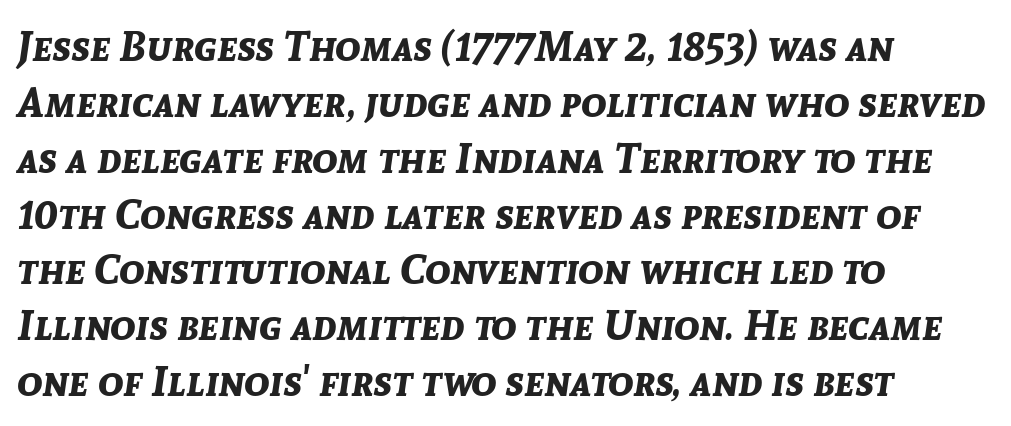
The image shows 42 px bold type, italic (leaning right); set left-aligned, normal line spacing (1.33x), normal letter spacing, not underlined; low stroke contrast and a medium x-height.
